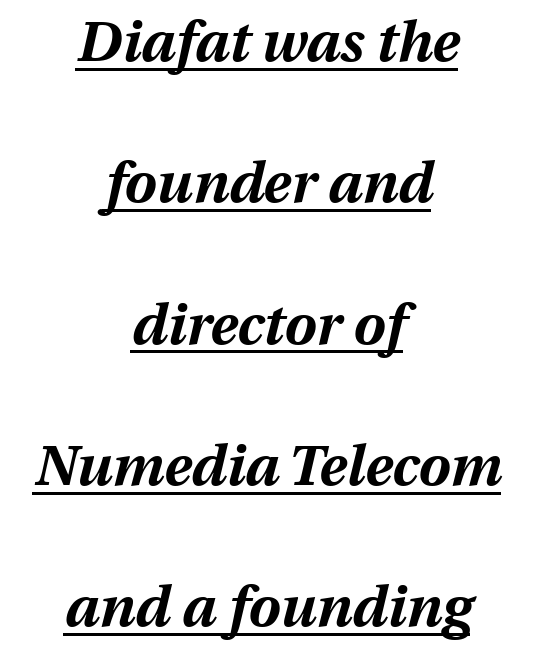
Q: Is the text bold? A: Yes.
Q: Is the text italic (slanted)? A: Yes, it leans right by about 13 degrees.
Q: Is the text underlined? A: Yes.
Q: How is the paragraph aligned? A: Centered.
Q: Is the spacing between letters normal or unusually wide? A: Normal.
Q: Is the spacing between lines tight, normal or loose? A: Loose.
Q: Width (condensed, normal, or wide)? A: Normal.
Q: Stroke contrast? A: Medium.
Q: x-height? A: Medium.
Q: Monospaced? A: No.
